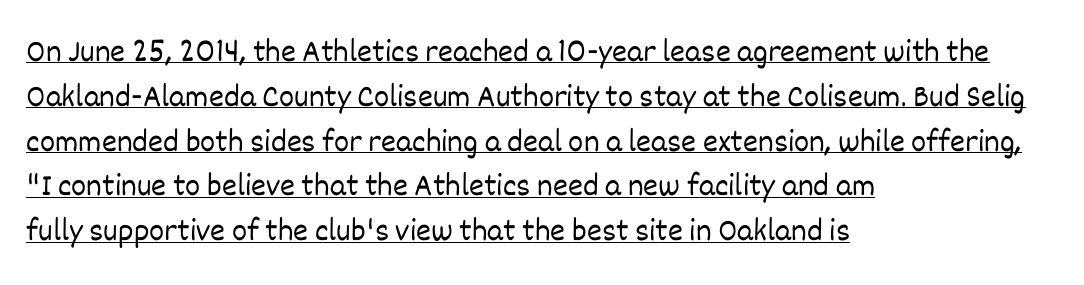
Q: Is the text bold? A: No.
Q: Is the text italic (slanted)? A: No, it is upright.
Q: Is the text underlined? A: Yes.
Q: How is the paragraph aligned? A: Left-aligned.
Q: Is the spacing between letters normal or unusually wide? A: Normal.
Q: Is the spacing between lines tight, normal or loose? A: Normal.
Q: Width (condensed, normal, or wide)? A: Normal.
Q: Stroke contrast? A: Low.
Q: x-height? A: Large.
Q: Monospaced? A: No.
